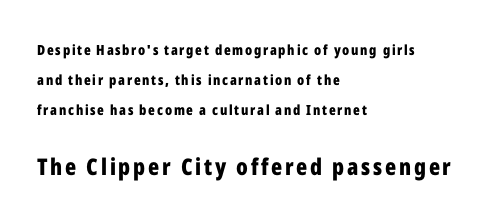
The image shows 23 px bold type, upright; set left-aligned, loose line spacing (2.16x), not underlined; the second (bottom) block is 1.64x larger.
